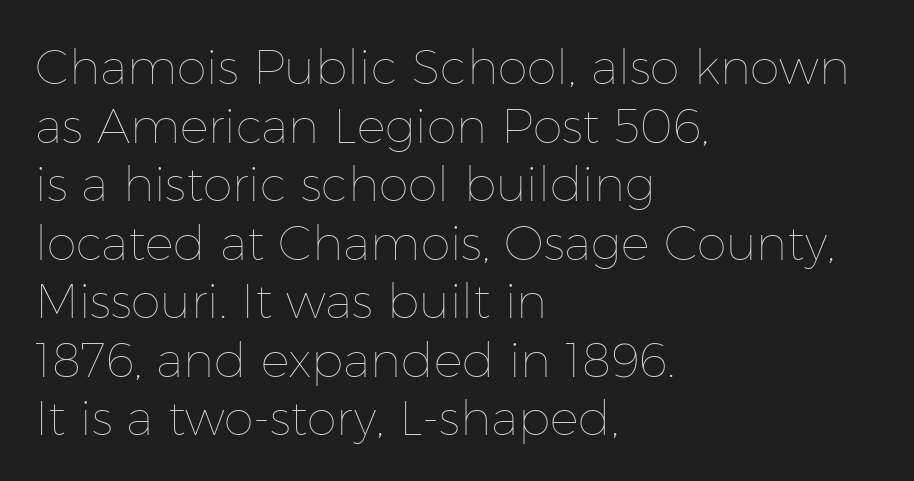
The image shows 48 px thin type, upright; set left-aligned, line spacing 1.22x, normal letter spacing, not underlined; low stroke contrast and a medium x-height.
